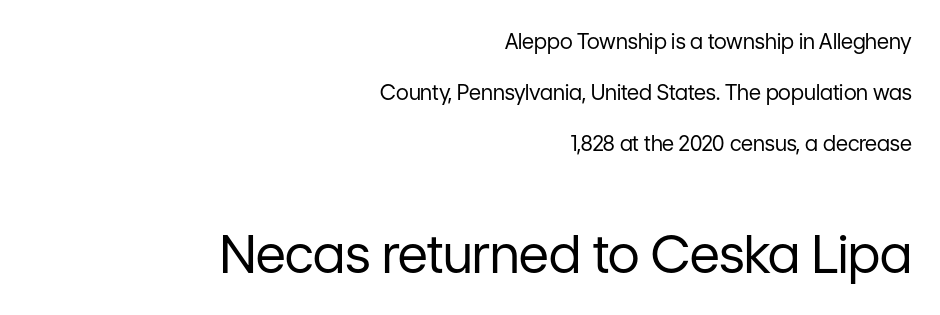
The image shows 52 px regular-weight sans-serif type, upright; set right-aligned, loose line spacing (2.42x), normal letter spacing, not underlined; the second (bottom) block is 2.48x larger; low stroke contrast and a medium x-height.
